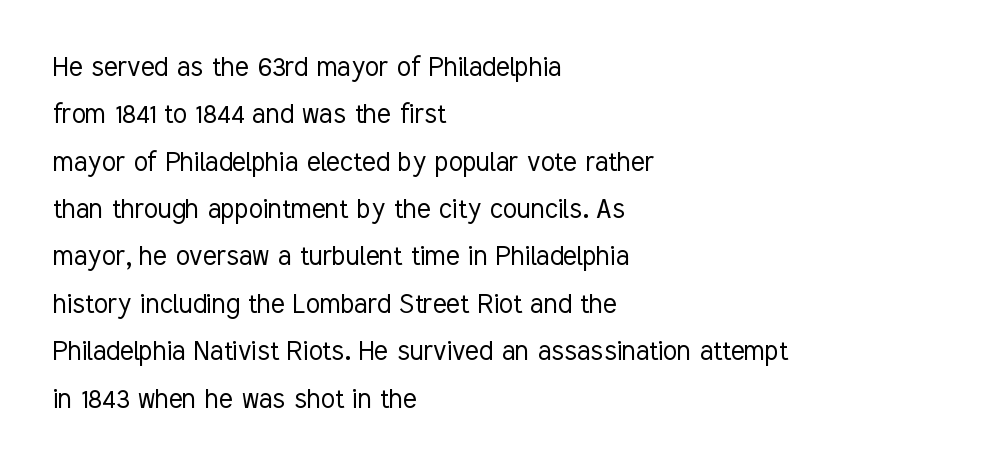
The image shows 32 px light, condensed sans-serif type, upright; set left-aligned, normal line spacing (1.48x), normal letter spacing, not underlined; low stroke contrast and a medium x-height.
